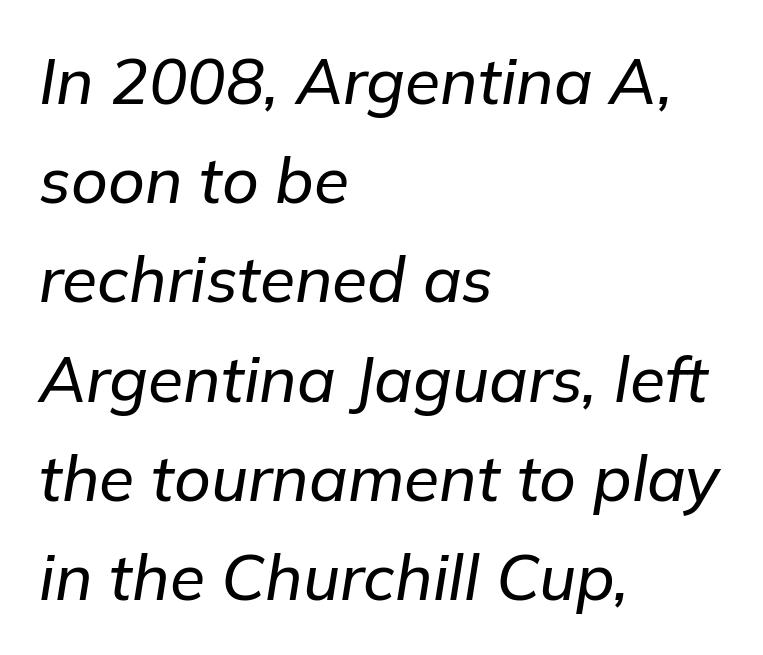
Tracking value appears to be zero — textbook default spacing. Here the designer chose a conventional face with non-uniform glyph widths. Leading: standard. Any mark beneath the type? The region is blank.
